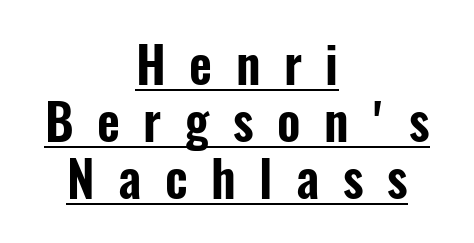
The image shows 50 px condensed sans-serif type, upright; set centered, tight line spacing (1.14x), unusually wide letter spacing (+0.47 em), underlined; low stroke contrast and a medium x-height.
